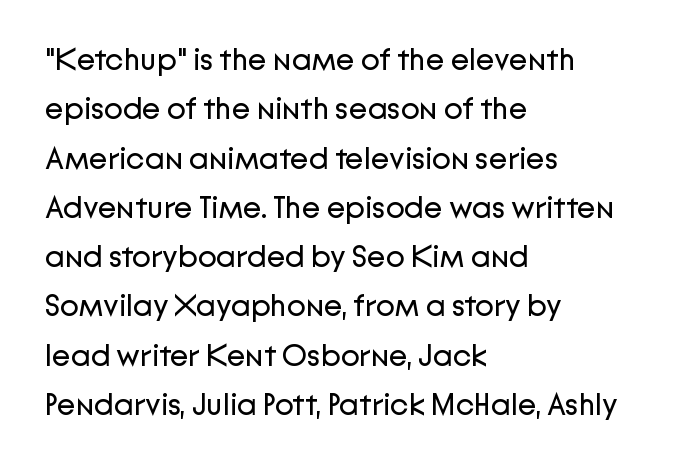
The image shows 31 px regular-weight sans-serif type, upright; set left-aligned, normal line spacing (1.59x), normal letter spacing, not underlined; low stroke contrast and a medium x-height.
